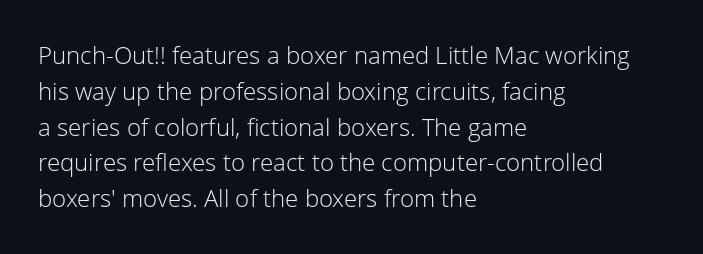
The image shows 24 px text type, upright; set left-aligned, normal line spacing (1.49x), normal letter spacing, not underlined.
